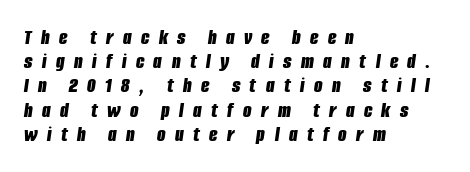
The rendering applies a slant to the glyphs. The block of text is dense from top to bottom, with scant space between rows. The rag falls on the right side of this text block. Set as a true bold cut, around the 700 mark.
